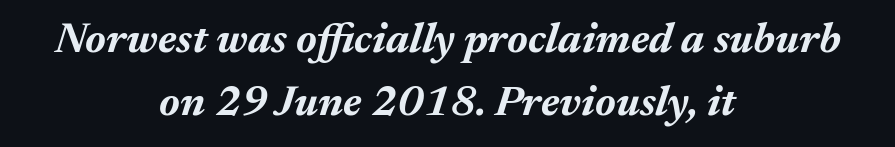
The image shows 43 px bold type, italic (leaning right); set centered, normal line spacing (1.46x), normal letter spacing, not underlined; medium stroke contrast and a medium x-height.
